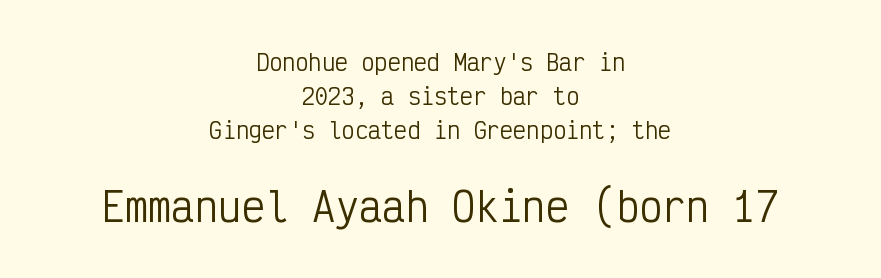
Note: smaller setting up top, larger setting below. The passage shown is typed in a monospace face where columns stay perfectly aligned. Every character sits straight up, as roman type does. A typesetter would call this leading conventional body-copy spacing. These lines stack symmetrically, like a column narrowing and widening about its center. Classification — sans serif.
